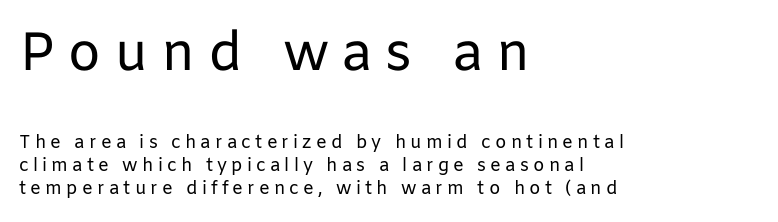
A bare baseline throughout the passage. Every stem runs plumb, perpendicular to the baseline. The letterforms sit at book weight or below. Reading down the block, your eye returns to a fixed left position each line.
